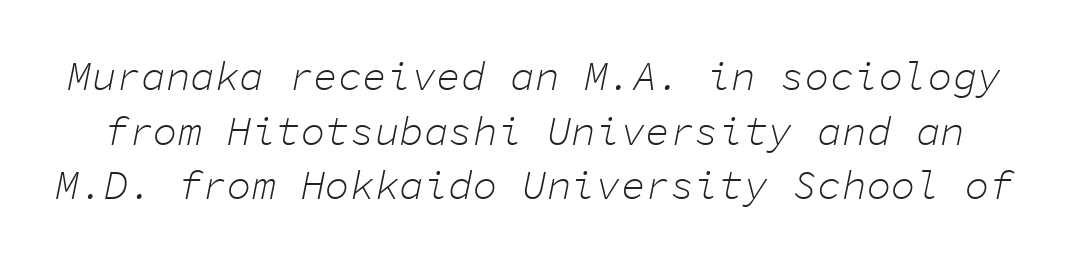
{"italic": "yes", "lean": "right", "slant_degrees": 11, "bold": "no", "weight": "light", "width": "normal", "stroke_contrast": "low", "x_height": "medium", "monospaced": "yes", "underline": "no", "line_spacing": "normal", "line_spacing_ratio": 1.33, "letter_spacing": "normal", "letter_spacing_em": 0.0, "glyph_px": 41}
